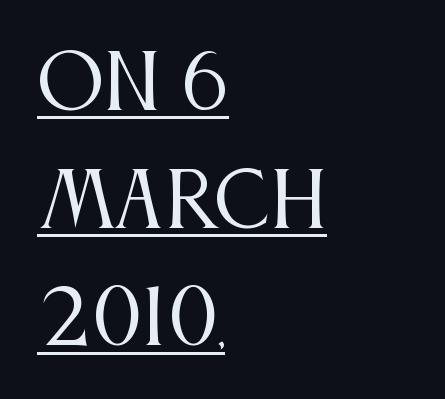
Q: Is the text bold? A: No.
Q: Is the text italic (slanted)? A: No, it is upright.
Q: Is the typeface a serif or a sans-serif typeface? A: Serif.
Q: Is the text underlined? A: Yes.
Q: How is the paragraph aligned? A: Left-aligned.
Q: Is the spacing between letters normal or unusually wide? A: Normal.
Q: Is the spacing between lines tight, normal or loose? A: Normal.
Q: Width (condensed, normal, or wide)? A: Condensed.
Q: Stroke contrast? A: Medium.
Q: x-height? A: Large.
Q: Monospaced? A: No.
